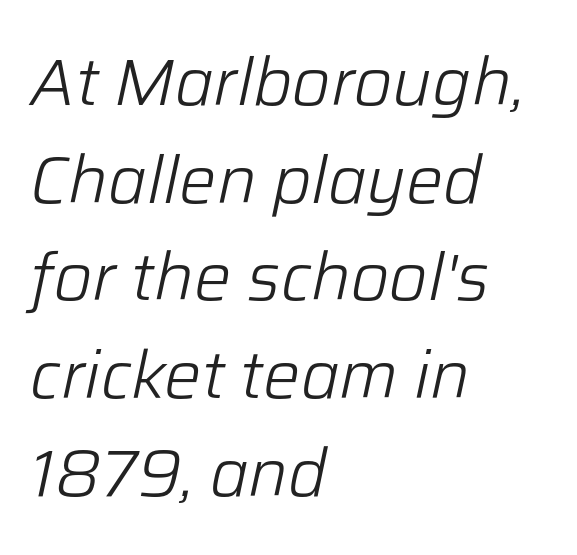
{"italic": "yes", "lean": "right", "slant_degrees": 12, "bold": "no", "weight": "light", "width": "normal", "stroke_contrast": "low", "x_height": "medium", "monospaced": "no", "underline": "no", "align": "left", "line_spacing": "normal", "line_spacing_ratio": 1.48, "letter_spacing": "normal", "letter_spacing_em": 0.0, "glyph_px": 66}
